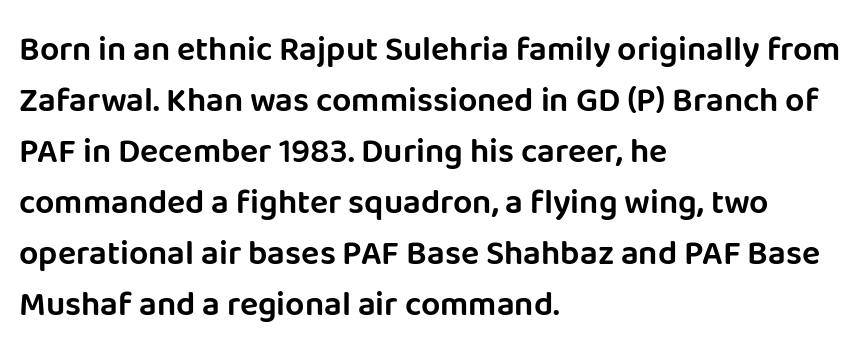
The image shows 34 px sans-serif type, upright; set left-aligned, normal line spacing (1.5x), normal letter spacing, not underlined; low stroke contrast and a large x-height.
